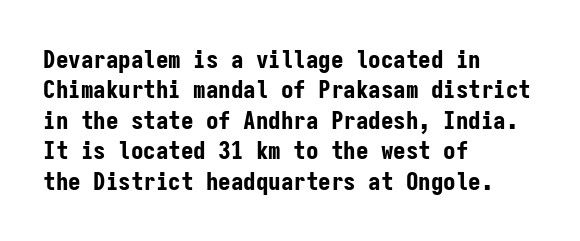
Q: Is the text bold? A: Yes.
Q: Is the text italic (slanted)? A: No, it is upright.
Q: Is the text underlined? A: No.
Q: How is the paragraph aligned? A: Left-aligned.
Q: Is the spacing between letters normal or unusually wide? A: Normal.
